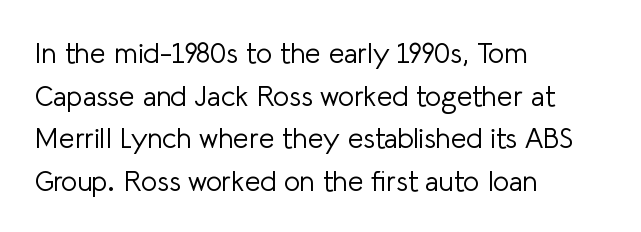
{"serif": "no", "italic": "no", "bold": "no", "weight": "light", "width": "normal", "stroke_contrast": "low", "x_height": "medium", "monospaced": "no", "underline": "no", "align": "left", "line_spacing": "normal", "line_spacing_ratio": 1.52, "letter_spacing": "normal", "letter_spacing_em": 0.0, "glyph_px": 28}
